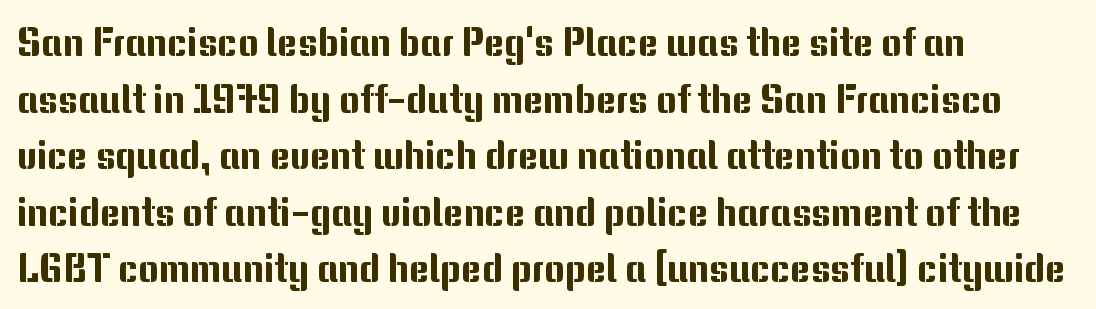
Q: Is the text italic (slanted)? A: No, it is upright.
Q: Is the typeface a serif or a sans-serif typeface? A: Sans-serif.
Q: Is the text underlined? A: No.
Q: How is the paragraph aligned? A: Left-aligned.
Q: Is the spacing between letters normal or unusually wide? A: Normal.
Q: Is the spacing between lines tight, normal or loose? A: Normal.
Q: Width (condensed, normal, or wide)? A: Normal.
Q: Stroke contrast? A: Medium.
Q: x-height? A: Medium.
Q: Monospaced? A: No.
